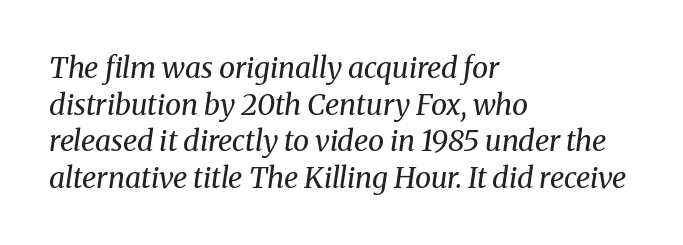
{"serif": "yes", "italic": "yes", "lean": "right", "slant_degrees": 8, "bold": "no", "weight": "regular", "width": "normal", "stroke_contrast": "medium", "x_height": "medium", "monospaced": "no", "underline": "no", "align": "left", "line_spacing": "normal", "line_spacing_ratio": 1.26, "letter_spacing": "normal", "letter_spacing_em": 0.0, "glyph_px": 29}
